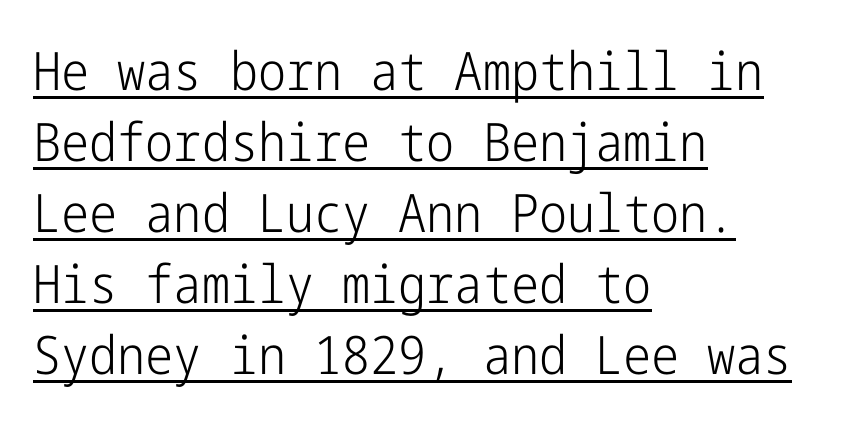
{"serif": "no", "italic": "no", "bold": "no", "weight": "light", "width": "condensed", "stroke_contrast": "low", "x_height": "medium", "underline": "yes", "align": "left", "line_spacing": "normal", "line_spacing_ratio": 1.34, "letter_spacing": "normal", "letter_spacing_em": 0.0, "glyph_px": 53}
